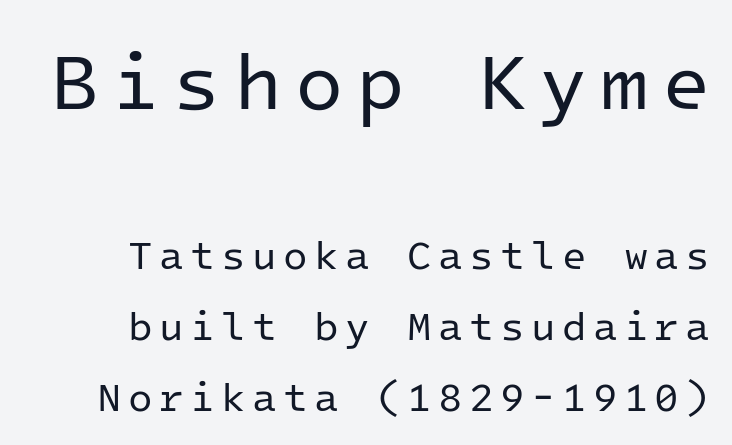
The image shows 79 px regular-weight sans-serif type, upright, monospaced; set right-aligned, line spacing 1.77x, not underlined; the first (top) block is 1.98x larger; low stroke contrast and a medium x-height.
